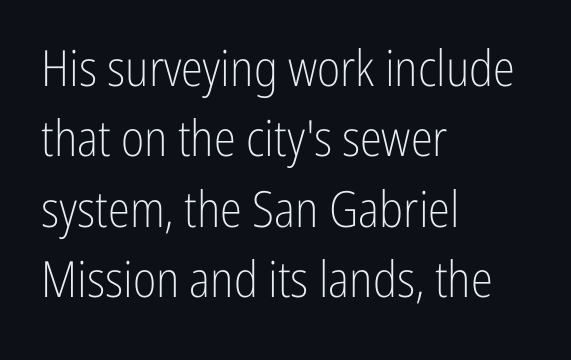
The image shows 50 px light, condensed sans-serif type, upright; set left-aligned, normal line spacing (1.41x), normal letter spacing, not underlined; low stroke contrast and a medium x-height.
